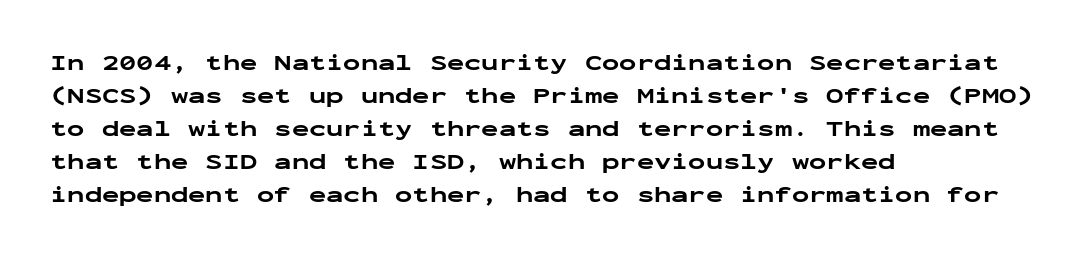
This sample keeps an unexceptional amount of space between lines. Strokes here are thick enough to call this a true bold. A student would call this left alignment; a typographer would say flush left, rag right. You can tell it's not italic because the verticals are truly vertical.
